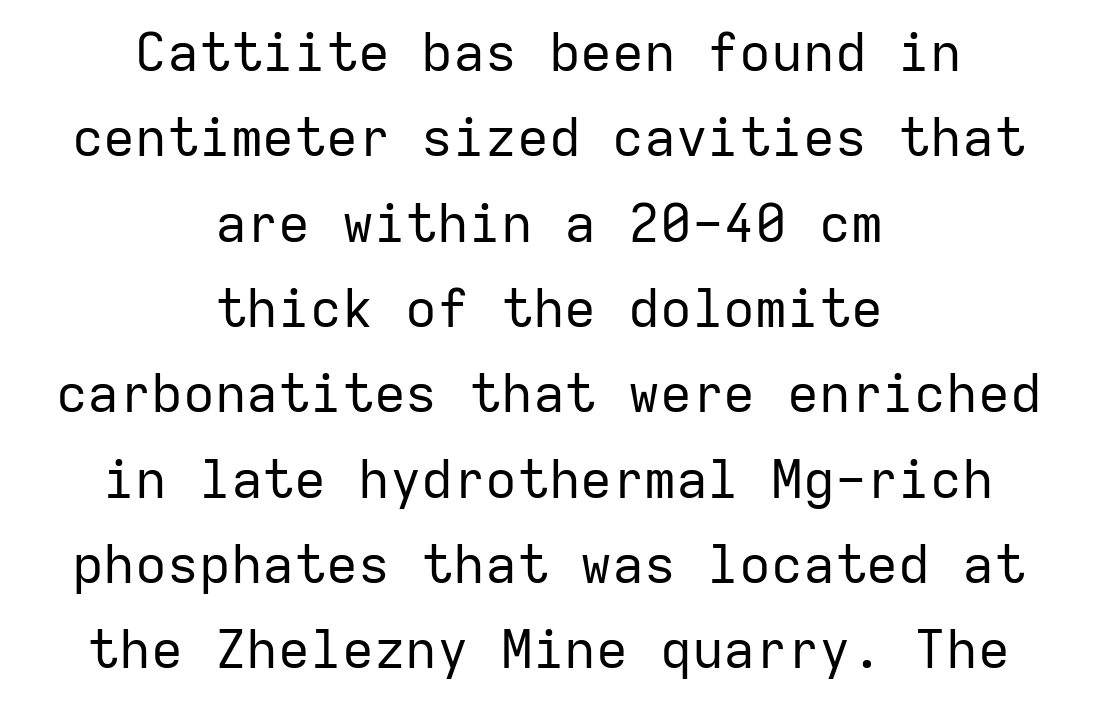
{"serif": "no", "italic": "no", "bold": "no", "weight": "regular", "width": "normal", "stroke_contrast": "low", "x_height": "medium", "monospaced": "yes", "underline": "no", "align": "center", "line_spacing": "normal", "line_spacing_ratio": 1.61, "letter_spacing": "normal", "letter_spacing_em": 0.0, "glyph_px": 53}
